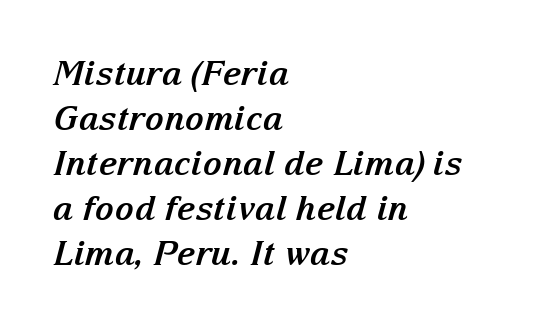
Its strokes are broad and dark, the hallmark of bold type. Beneath every word, the page is bare. When letters slant like this, we call the style italic. The type family on display is of the serif kind.
